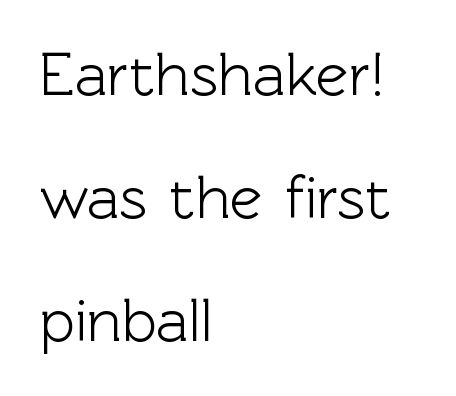
Q: Is the text italic (slanted)? A: No, it is upright.
Q: Is the typeface a serif or a sans-serif typeface? A: Sans-serif.
Q: Is the text underlined? A: No.
Q: How is the paragraph aligned? A: Left-aligned.
Q: Is the spacing between letters normal or unusually wide? A: Normal.
Q: Is the spacing between lines tight, normal or loose? A: Loose.
Q: Width (condensed, normal, or wide)? A: Normal.
Q: x-height? A: Medium.
Q: Monospaced? A: No.
